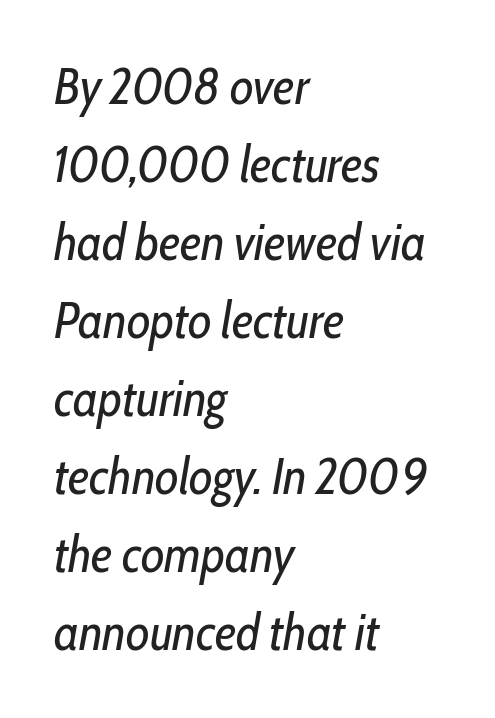
{"italic": "yes", "lean": "right", "slant_degrees": 10, "bold": "no", "weight": "regular", "width": "condensed", "stroke_contrast": "low", "x_height": "medium", "monospaced": "no", "underline": "no", "align": "left", "line_spacing": "normal", "line_spacing_ratio": 1.53, "letter_spacing": "normal", "letter_spacing_em": 0.0, "glyph_px": 51}
